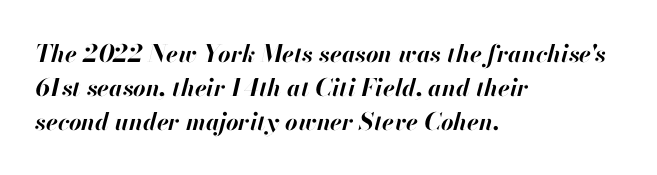
The image shows 24 px bold type, italic (leaning right); set left-aligned, normal line spacing (1.41x), normal letter spacing, not underlined.
